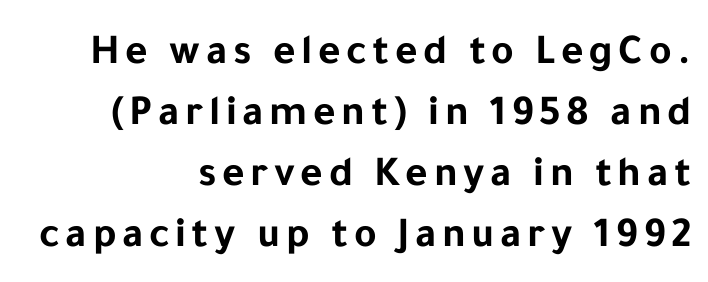
{"serif": "no", "italic": "no", "bold": "yes", "weight": "bold", "width": "normal", "stroke_contrast": "low", "x_height": "medium", "monospaced": "no", "underline": "no", "align": "right", "line_spacing": "normal", "line_spacing_ratio": 1.42, "glyph_px": 43}
